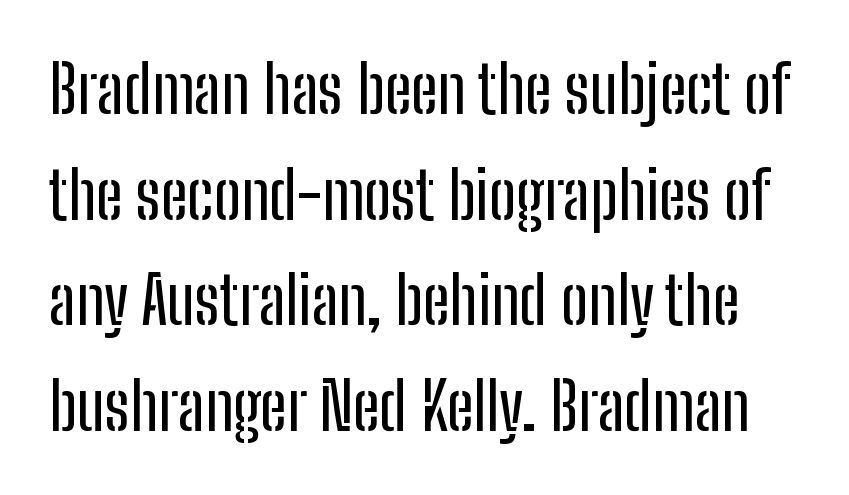
{"serif": "no", "italic": "no", "width": "condensed", "stroke_contrast": "low", "x_height": "medium", "monospaced": "no", "underline": "no", "line_spacing": "normal", "line_spacing_ratio": 1.6, "letter_spacing": "normal", "letter_spacing_em": 0.0, "glyph_px": 66}
